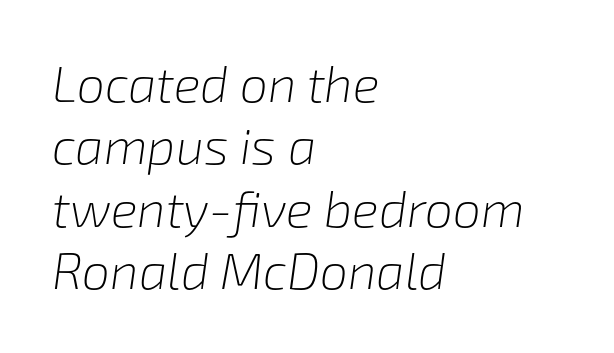
{"italic": "yes", "lean": "right", "slant_degrees": 8, "bold": "no", "weight": "light", "width": "normal", "stroke_contrast": "low", "x_height": "medium", "monospaced": "no", "underline": "no", "align": "left", "line_spacing": "normal", "line_spacing_ratio": 1.25, "letter_spacing": "normal", "letter_spacing_em": 0.0, "glyph_px": 50}
